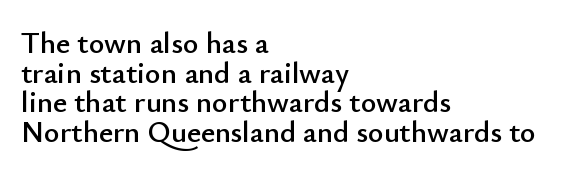
Vertically, the passage feels compressed, each row crowding the next. Style check: upright. These lines are composed in type without serifs. The horizontal fit of the characters is conventional and even.
